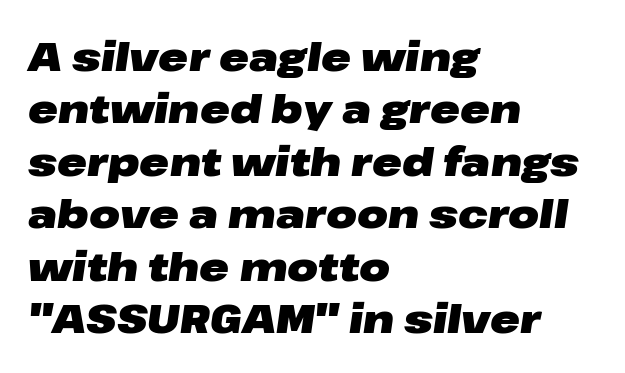
{"italic": "yes", "lean": "right", "slant_degrees": 8, "bold": "yes", "weight": "heavy", "width": "wide", "stroke_contrast": "low", "x_height": "medium", "monospaced": "no", "underline": "no", "align": "left", "line_spacing": "normal", "line_spacing_ratio": 1.31, "letter_spacing": "normal", "letter_spacing_em": 0.0, "glyph_px": 40}
